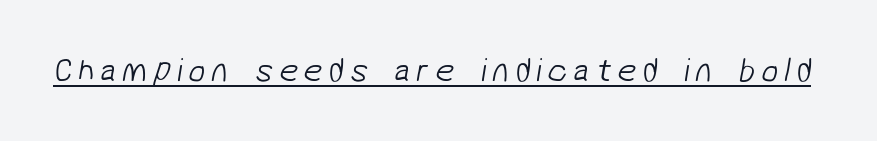
Q: Is the text bold? A: No.
Q: Is the typeface a serif or a sans-serif typeface? A: Sans-serif.
Q: Is the text underlined? A: Yes.
Q: Width (condensed, normal, or wide)? A: Normal.
Q: Stroke contrast? A: Low.
Q: x-height? A: Medium.
Q: Monospaced? A: No.
